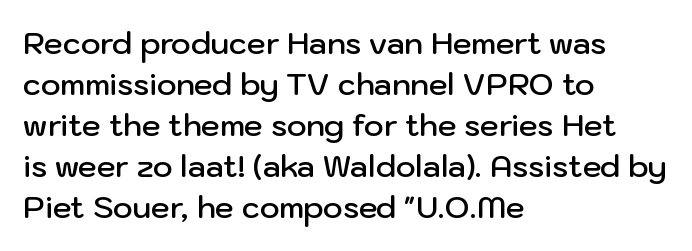
{"serif": "no", "italic": "no", "bold": "semi", "weight": "semibold", "width": "normal", "stroke_contrast": "low", "x_height": "medium", "monospaced": "no", "underline": "no", "align": "left", "line_spacing": "normal", "line_spacing_ratio": 1.37, "letter_spacing": "normal", "letter_spacing_em": 0.0, "glyph_px": 30}
